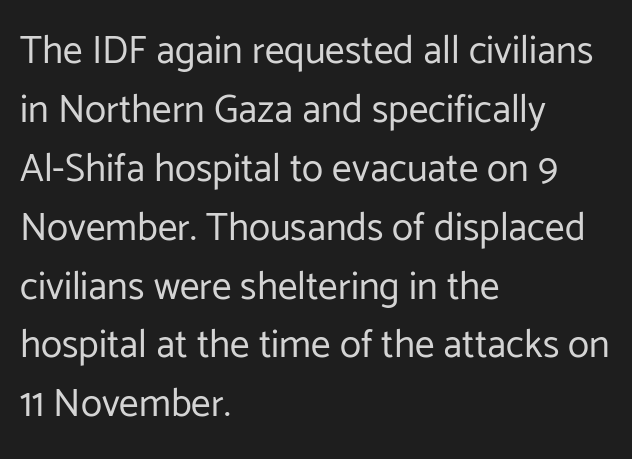
{"serif": "no", "italic": "no", "bold": "no", "weight": "regular", "width": "normal", "stroke_contrast": "low", "x_height": "medium", "monospaced": "no", "underline": "no", "align": "left", "line_spacing": "normal", "line_spacing_ratio": 1.51, "letter_spacing": "normal", "letter_spacing_em": 0.0, "glyph_px": 39}
